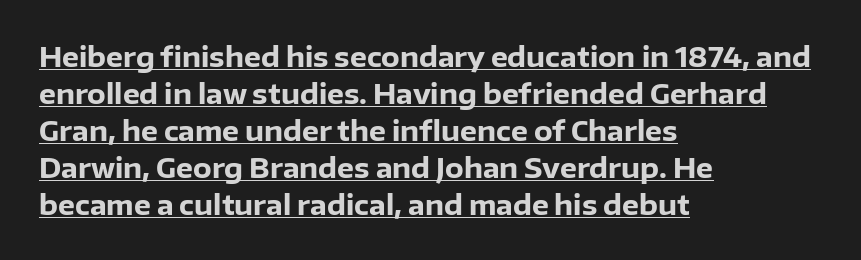
The specimen includes a rule beneath the text block's lines. Nobody touched the tracking dial on this one. The text block is weighted toward the left margin, trailing off unevenly rightward. The face used here has the dense, thick strokes of a bold.
